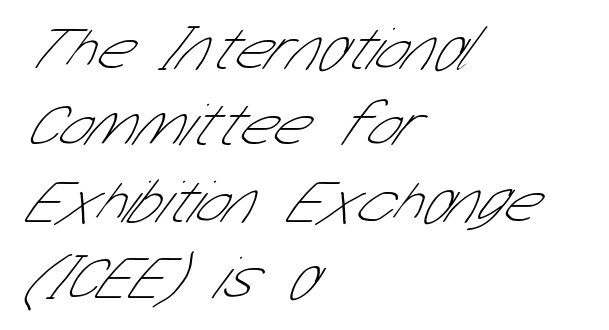
{"serif": "no", "bold": "no", "weight": "thin", "width": "condensed", "stroke_contrast": "low", "x_height": "medium", "monospaced": "no", "underline": "no", "align": "left", "line_spacing_ratio": 1.23, "letter_spacing": "normal", "letter_spacing_em": 0.0, "glyph_px": 62}
